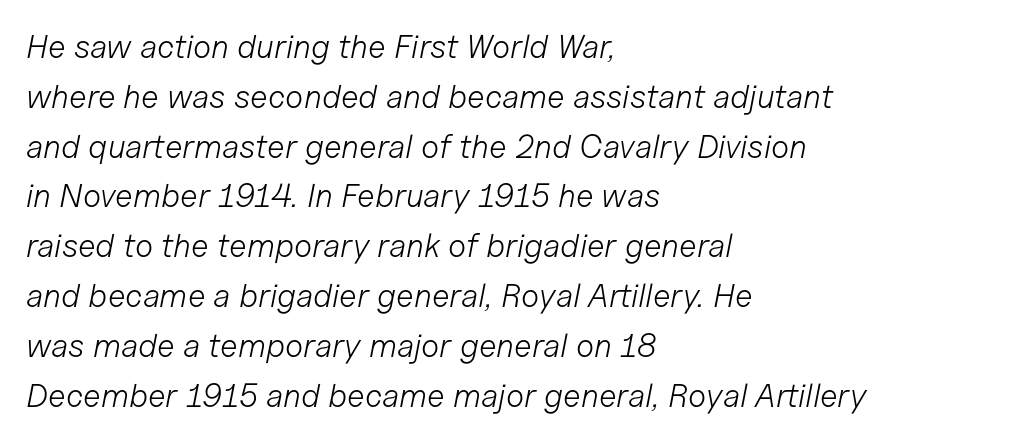
{"italic": "yes", "lean": "right", "slant_degrees": 11, "bold": "no", "weight": "light", "width": "normal", "stroke_contrast": "low", "x_height": "medium", "monospaced": "no", "underline": "no", "align": "left", "line_spacing": "normal", "line_spacing_ratio": 1.51, "letter_spacing": "normal", "letter_spacing_em": 0.0, "glyph_px": 33}
